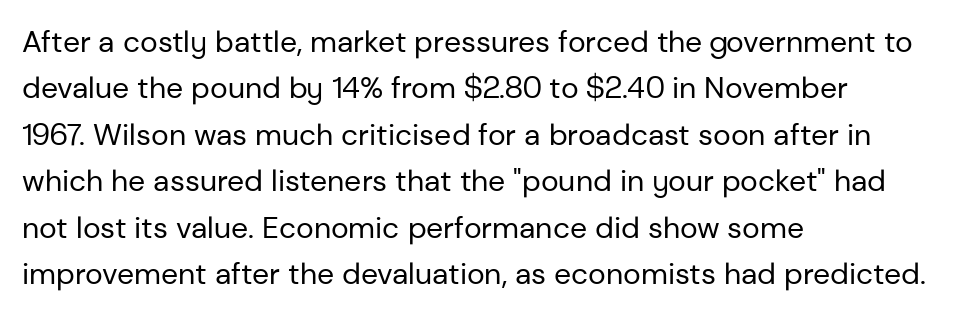
Q: Is the text bold? A: No.
Q: Is the text italic (slanted)? A: No, it is upright.
Q: Is the typeface a serif or a sans-serif typeface? A: Sans-serif.
Q: Is the text underlined? A: No.
Q: How is the paragraph aligned? A: Left-aligned.
Q: Is the spacing between letters normal or unusually wide? A: Normal.
Q: Is the spacing between lines tight, normal or loose? A: Normal.
Q: Width (condensed, normal, or wide)? A: Normal.
Q: Stroke contrast? A: Low.
Q: x-height? A: Medium.
Q: Monospaced? A: No.
